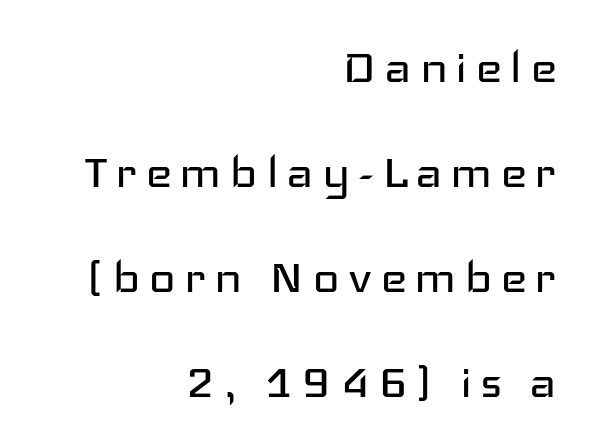
{"serif": "no", "italic": "no", "bold": "no", "weight": "regular", "width": "wide", "stroke_contrast": "low", "x_height": "medium", "monospaced": "no", "underline": "no", "align": "right", "line_spacing_ratio": 1.81, "glyph_px": 58}
